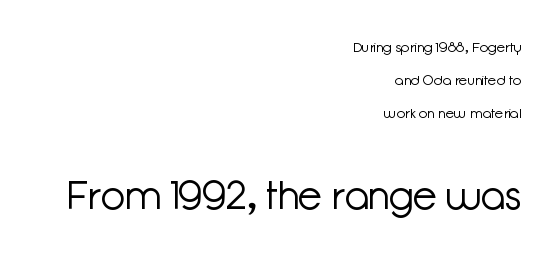
Grotesque or geometric, the face here clearly has no serifs. Is the type heavy? It reads as light-to-regular instead. Words float on clear page, feet unadorned. This layout puts the modest block above and the oversized block below. In terms of posture, this sample is upright. Quick note: interline space is abundant.
